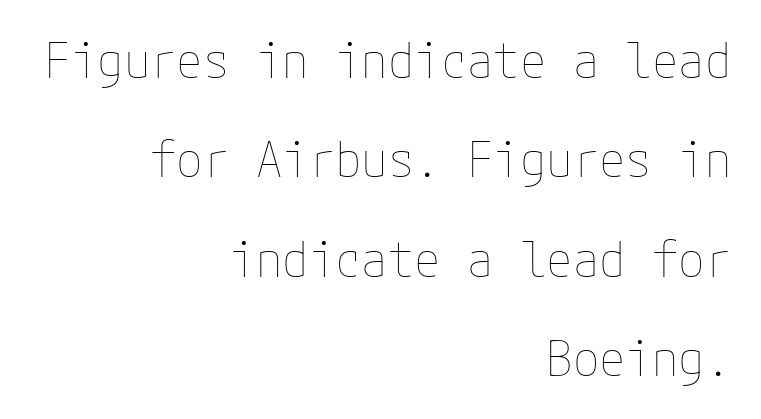
{"italic": "no", "bold": "no", "weight": "thin", "width": "normal", "stroke_contrast": "low", "x_height": "medium", "underline": "no", "align": "right", "line_spacing": "loose", "line_spacing_ratio": 2.07, "letter_spacing": "normal", "letter_spacing_em": 0.0, "glyph_px": 48}
